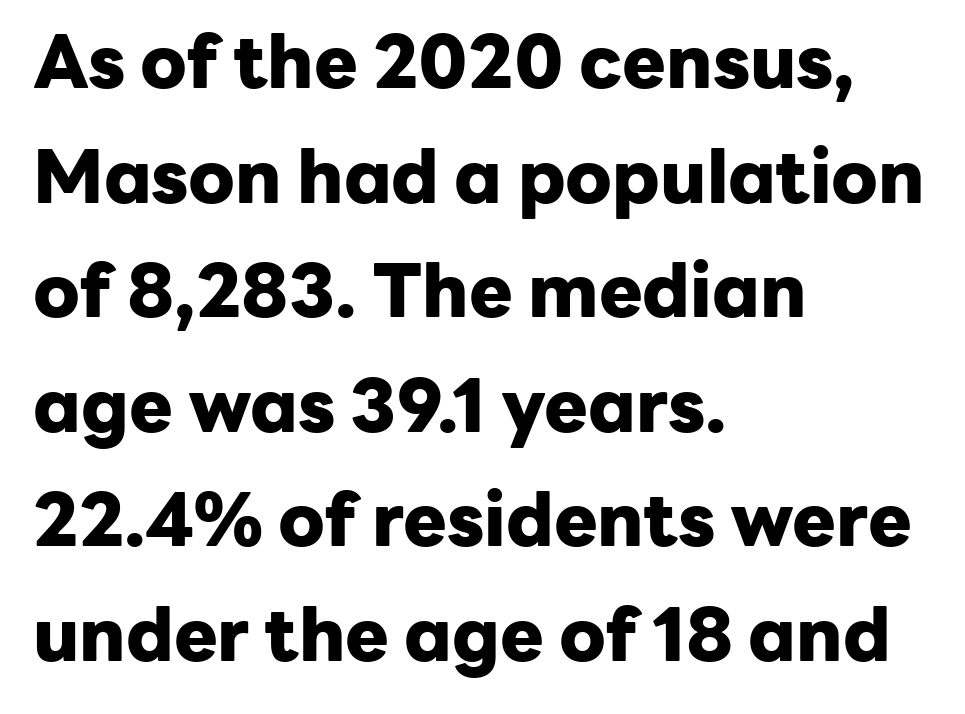
Q: Is the text bold? A: Yes.
Q: Is the text italic (slanted)? A: No, it is upright.
Q: Is the typeface a serif or a sans-serif typeface? A: Sans-serif.
Q: Is the text underlined? A: No.
Q: How is the paragraph aligned? A: Left-aligned.
Q: Is the spacing between letters normal or unusually wide? A: Normal.
Q: Is the spacing between lines tight, normal or loose? A: Normal.
Q: Width (condensed, normal, or wide)? A: Normal.
Q: Stroke contrast? A: Low.
Q: x-height? A: Medium.
Q: Monospaced? A: No.
